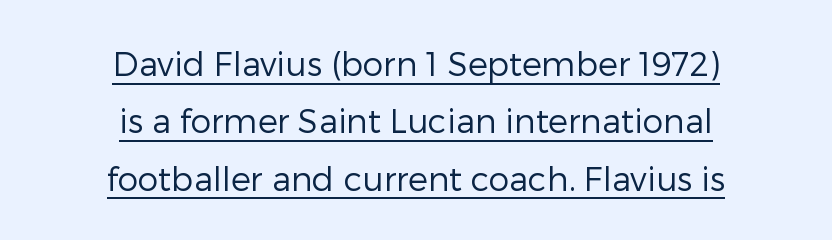
The image shows 33 px regular-weight sans-serif type, upright; set centered, line spacing 1.74x, normal letter spacing, underlined; low stroke contrast and a medium x-height.
